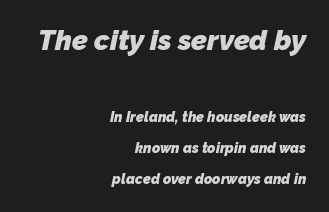
{"serif": "no", "bold": "yes", "weight": "heavy", "width": "normal", "stroke_contrast": "low", "x_height": "medium", "monospaced": "no", "underline": "no", "align": "right", "line_spacing": "loose", "line_spacing_ratio": 2.23, "letter_spacing": "normal", "letter_spacing_em": 0.0, "larger_block": "first", "size_ratio": 2.0, "glyph_px": 28}
